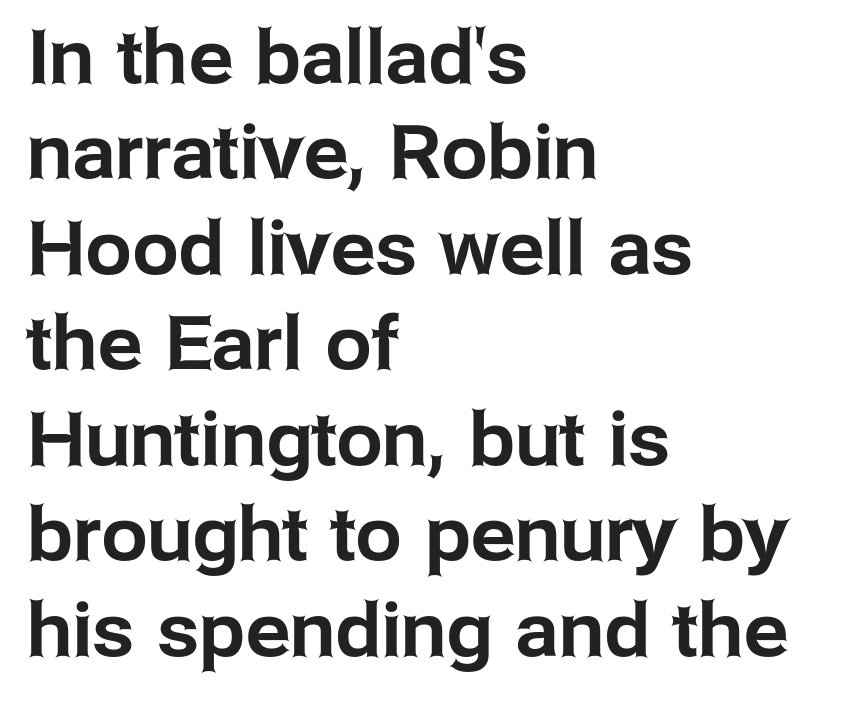
{"serif": "no", "italic": "no", "width": "normal", "stroke_contrast": "low", "x_height": "medium", "monospaced": "no", "underline": "no", "align": "left", "line_spacing": "normal", "line_spacing_ratio": 1.29, "letter_spacing": "normal", "letter_spacing_em": 0.0, "glyph_px": 74}
